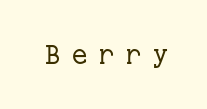
Q: Is the text bold? A: No.
Q: Is the text italic (slanted)? A: No, it is upright.
Q: Is the text underlined? A: No.
Q: Is the spacing between letters normal or unusually wide? A: Unusually wide.
